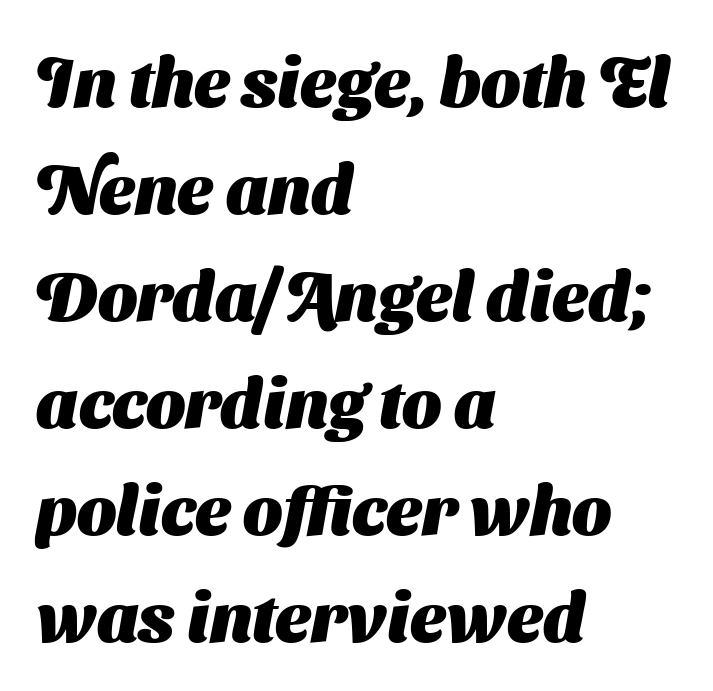
{"serif": "no", "bold": "yes", "weight": "heavy", "width": "normal", "stroke_contrast": "medium", "x_height": "medium", "monospaced": "no", "underline": "no", "align": "left", "line_spacing": "normal", "line_spacing_ratio": 1.55, "letter_spacing": "normal", "letter_spacing_em": 0.0, "glyph_px": 69}
